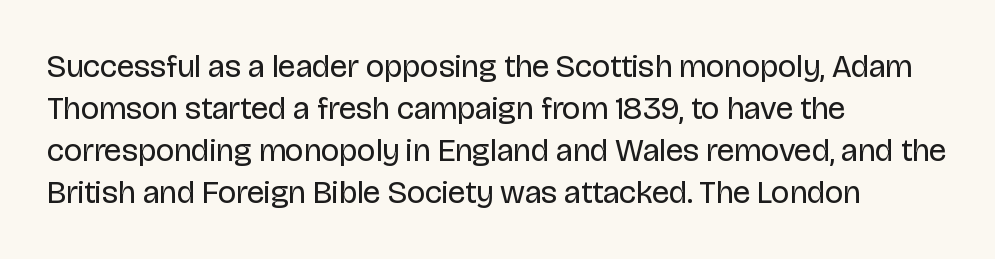
Think of a printed novel: that variable character pitch is what you see here. Serif or sans? Sans — the stroke terminals are bare. The strip under each line holds only bare page. Posture: vertical. This sample keeps an unexceptional amount of space between lines.
